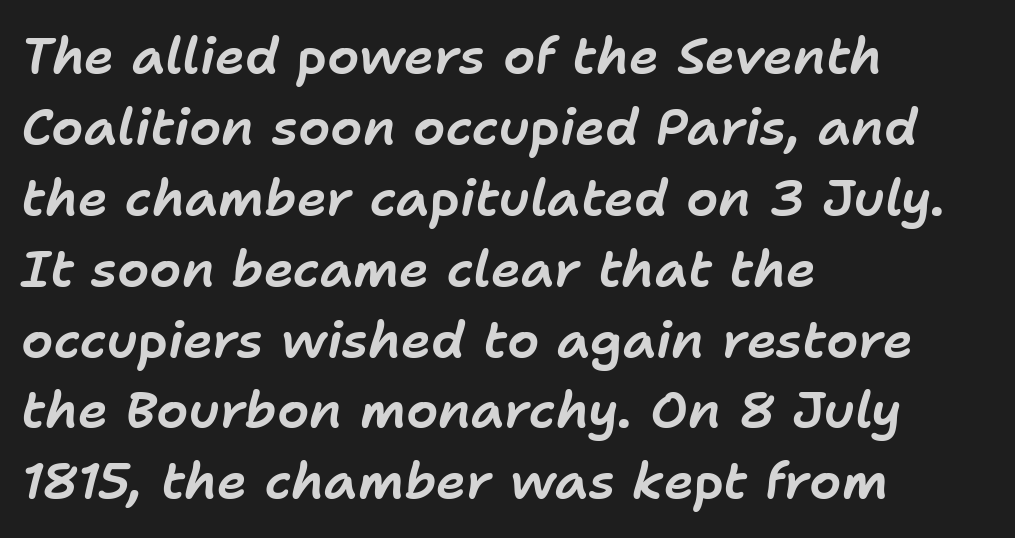
{"italic": "yes", "lean": "right", "slant_degrees": 11, "width": "normal", "stroke_contrast": "low", "x_height": "medium", "monospaced": "no", "underline": "no", "align": "left", "line_spacing": "normal", "line_spacing_ratio": 1.39, "letter_spacing": "normal", "letter_spacing_em": 0.0, "glyph_px": 51}
